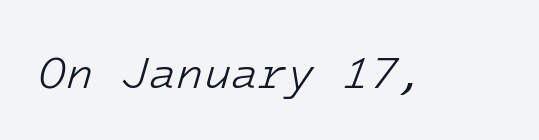
Q: Is the text bold? A: No.
Q: Is the text italic (slanted)? A: Yes, it leans right by about 16 degrees.
Q: Is the text underlined? A: No.
Q: Is the spacing between letters normal or unusually wide? A: Normal.
Q: Width (condensed, normal, or wide)? A: Normal.
Q: Stroke contrast? A: Low.
Q: x-height? A: Medium.
Q: Monospaced? A: Yes.
